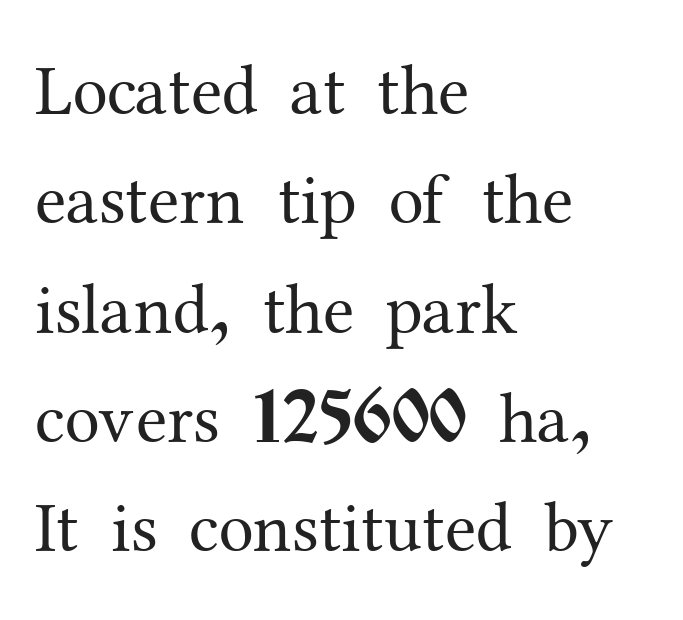
Q: Is the text bold? A: No.
Q: Is the text italic (slanted)? A: No, it is upright.
Q: Is the typeface a serif or a sans-serif typeface? A: Serif.
Q: Is the text underlined? A: No.
Q: How is the paragraph aligned? A: Left-aligned.
Q: Is the spacing between letters normal or unusually wide? A: Normal.
Q: Is the spacing between lines tight, normal or loose? A: Normal.
Q: Width (condensed, normal, or wide)? A: Normal.
Q: Stroke contrast? A: Medium.
Q: x-height? A: Medium.
Q: Monospaced? A: No.
